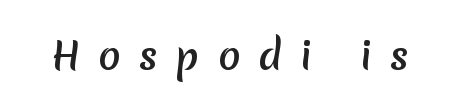
Q: Is the text bold? A: Yes.
Q: Is the typeface a serif or a sans-serif typeface? A: Sans-serif.
Q: Is the text underlined? A: No.
Q: Is the spacing between letters normal or unusually wide? A: Unusually wide.
Q: Width (condensed, normal, or wide)? A: Normal.
Q: Stroke contrast? A: Low.
Q: x-height? A: Medium.
Q: Monospaced? A: No.
